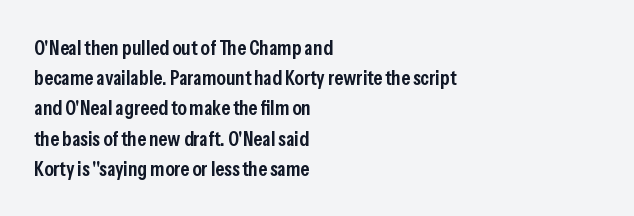
Q: Is the text bold? A: Semi-bold.
Q: Is the text italic (slanted)? A: No, it is upright.
Q: Is the text underlined? A: No.
Q: How is the paragraph aligned? A: Left-aligned.
Q: Is the spacing between letters normal or unusually wide? A: Normal.
Q: Is the spacing between lines tight, normal or loose? A: Normal.
